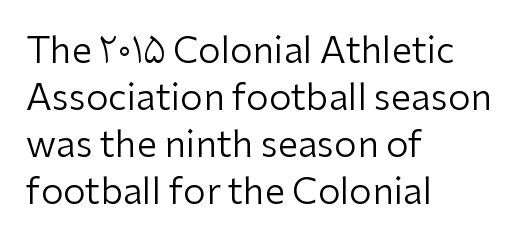
{"serif": "no", "italic": "no", "bold": "no", "weight": "regular", "width": "normal", "stroke_contrast": "low", "x_height": "medium", "monospaced": "no", "underline": "no", "align": "left", "line_spacing": "normal", "line_spacing_ratio": 1.31, "letter_spacing": "normal", "letter_spacing_em": 0.0, "glyph_px": 36}
